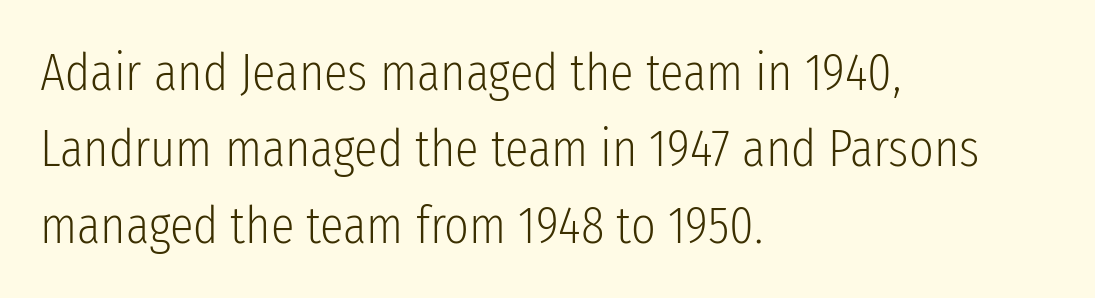
The image shows 53 px light, condensed sans-serif type, upright; set left-aligned, normal line spacing (1.44x), normal letter spacing, not underlined; low stroke contrast and a medium x-height.
